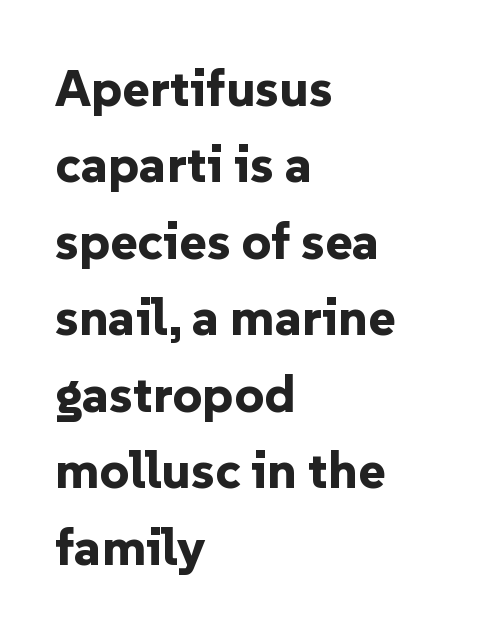
Q: Is the text bold? A: Yes.
Q: Is the text italic (slanted)? A: No, it is upright.
Q: Is the typeface a serif or a sans-serif typeface? A: Sans-serif.
Q: Is the text underlined? A: No.
Q: How is the paragraph aligned? A: Left-aligned.
Q: Is the spacing between letters normal or unusually wide? A: Normal.
Q: Is the spacing between lines tight, normal or loose? A: Normal.
Q: Width (condensed, normal, or wide)? A: Normal.
Q: Stroke contrast? A: Low.
Q: x-height? A: Medium.
Q: Monospaced? A: No.
